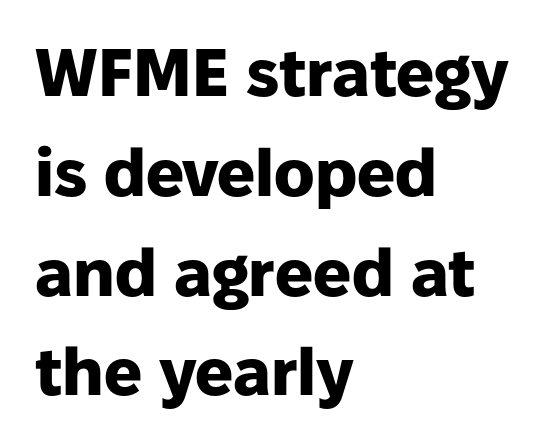
The image shows 67 px heavy sans-serif type, upright; set left-aligned, normal line spacing (1.49x), normal letter spacing, not underlined; low stroke contrast and a medium x-height.
